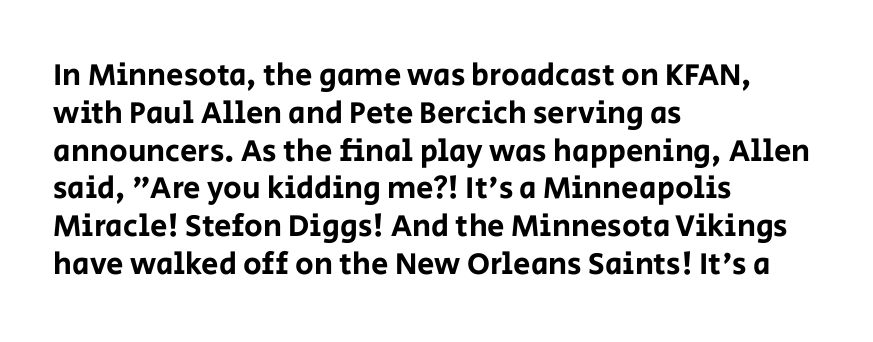
{"serif": "no", "italic": "no", "width": "normal", "stroke_contrast": "low", "x_height": "large", "monospaced": "no", "underline": "no", "align": "left", "line_spacing_ratio": 1.22, "letter_spacing": "normal", "letter_spacing_em": 0.0, "glyph_px": 31}
